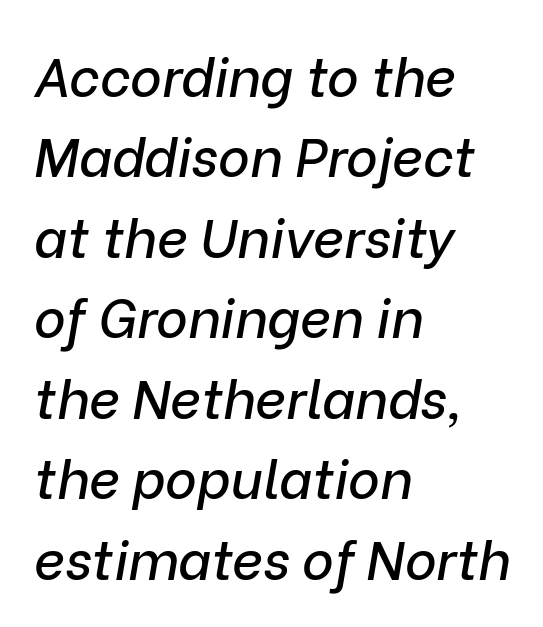
Q: Is the text italic (slanted)? A: Yes, it leans right by about 9 degrees.
Q: Is the text underlined? A: No.
Q: How is the paragraph aligned? A: Left-aligned.
Q: Is the spacing between letters normal or unusually wide? A: Normal.
Q: Is the spacing between lines tight, normal or loose? A: Normal.
Q: Width (condensed, normal, or wide)? A: Normal.
Q: Stroke contrast? A: Low.
Q: x-height? A: Medium.
Q: Monospaced? A: No.
